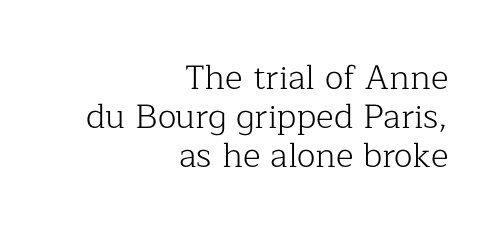
The compositor pushed each line to the right boundary. Tracking value appears to be zero — textbook default spacing. Rows of type sit shoulder to shoulder in the vertical direction. Check under the words: just untouched page. Quick note: not italic, upright. Note: serifs present on the glyphs.
